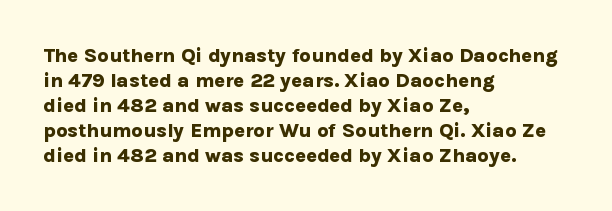
Q: Is the text bold? A: Yes.
Q: Is the text italic (slanted)? A: No, it is upright.
Q: Is the text underlined? A: No.
Q: How is the paragraph aligned? A: Left-aligned.
Q: Is the spacing between letters normal or unusually wide? A: Normal.
Q: Is the spacing between lines tight, normal or loose? A: Normal.
